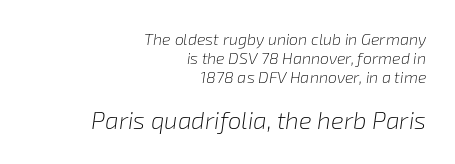
The gap between lines stays unmarked. Stem width sits at or under what a default text font uses. In terms of posture, this sample is oblique. Tracking here is standard; glyphs follow each other at the usual distance. Caption: upper text group reduced, lower text group enlarged. Where is the straight margin? On the right.
